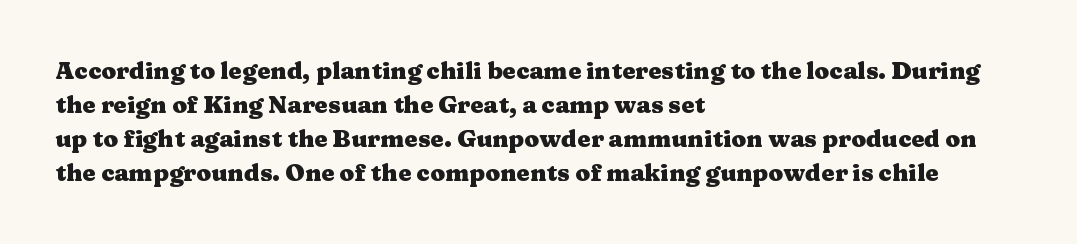
Q: Is the text bold? A: Yes.
Q: Is the text italic (slanted)? A: No, it is upright.
Q: Is the text underlined? A: No.
Q: How is the paragraph aligned? A: Left-aligned.
Q: Is the spacing between letters normal or unusually wide? A: Normal.
Q: Is the spacing between lines tight, normal or loose? A: Normal.
